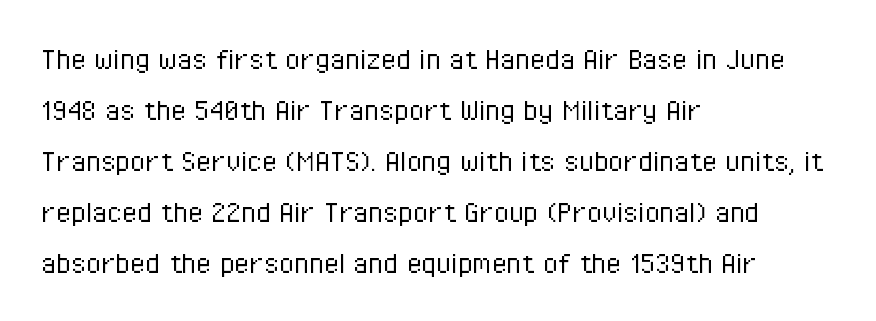
Q: Is the text bold? A: No.
Q: Is the text italic (slanted)? A: No, it is upright.
Q: Is the typeface a serif or a sans-serif typeface? A: Sans-serif.
Q: Is the text underlined? A: No.
Q: How is the paragraph aligned? A: Left-aligned.
Q: Is the spacing between letters normal or unusually wide? A: Normal.
Q: Is the spacing between lines tight, normal or loose? A: Normal.
Q: Width (condensed, normal, or wide)? A: Condensed.
Q: Stroke contrast? A: Low.
Q: x-height? A: Medium.
Q: Monospaced? A: No.
